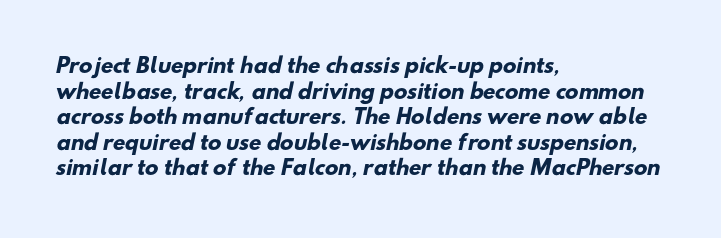
Q: Is the text bold? A: Yes.
Q: Is the text underlined? A: No.
Q: How is the paragraph aligned? A: Left-aligned.
Q: Is the spacing between letters normal or unusually wide? A: Normal.
Q: Is the spacing between lines tight, normal or loose? A: Normal.
